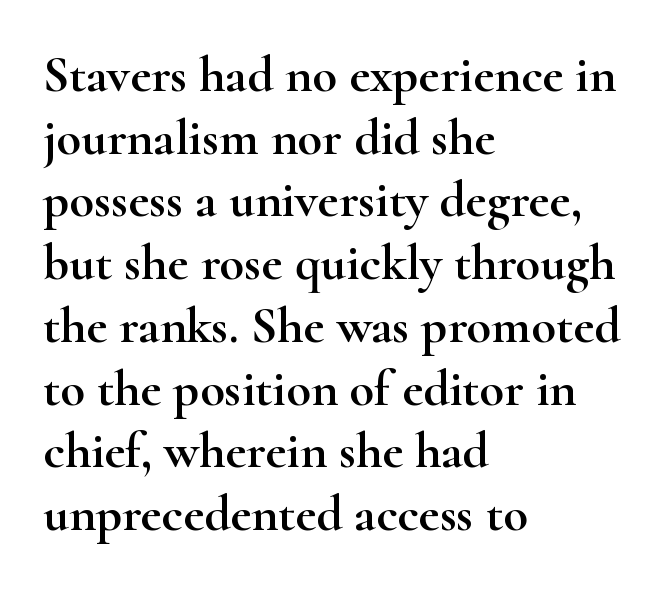
{"serif": "yes", "italic": "no", "width": "wide", "stroke_contrast": "high", "x_height": "small", "monospaced": "no", "underline": "no", "align": "left", "line_spacing_ratio": 1.23, "letter_spacing": "normal", "letter_spacing_em": 0.0, "glyph_px": 51}
